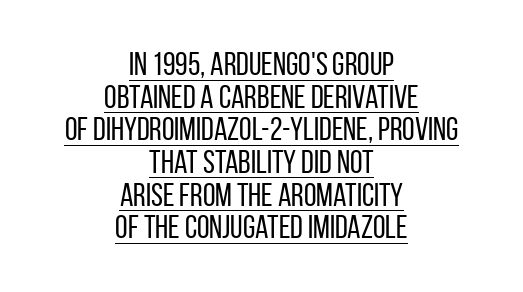
The image shows 32 px regular-weight, condensed sans-serif type, upright; set centered, tight line spacing (1.02x), normal letter spacing, underlined; low stroke contrast and a large x-height.
